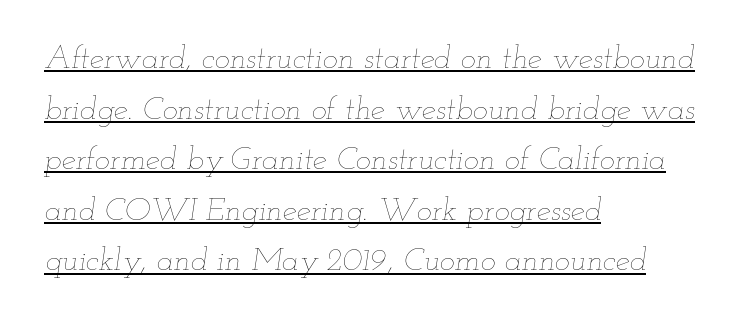
Q: Is the text bold? A: No.
Q: Is the text italic (slanted)? A: Yes, it leans right by about 12 degrees.
Q: Is the text underlined? A: Yes.
Q: How is the paragraph aligned? A: Left-aligned.
Q: Is the spacing between letters normal or unusually wide? A: Normal.
Q: Is the spacing between lines tight, normal or loose? A: Normal.
Q: Width (condensed, normal, or wide)? A: Wide.
Q: Stroke contrast? A: Low.
Q: x-height? A: Small.
Q: Monospaced? A: No.
